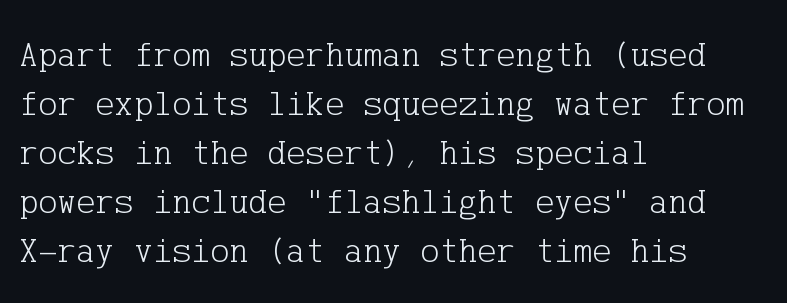
{"serif": "yes", "italic": "no", "bold": "no", "weight": "light", "width": "normal", "stroke_contrast": "low", "x_height": "medium", "underline": "no", "align": "left", "line_spacing": "normal", "line_spacing_ratio": 1.36, "letter_spacing": "normal", "letter_spacing_em": 0.0, "glyph_px": 36}
